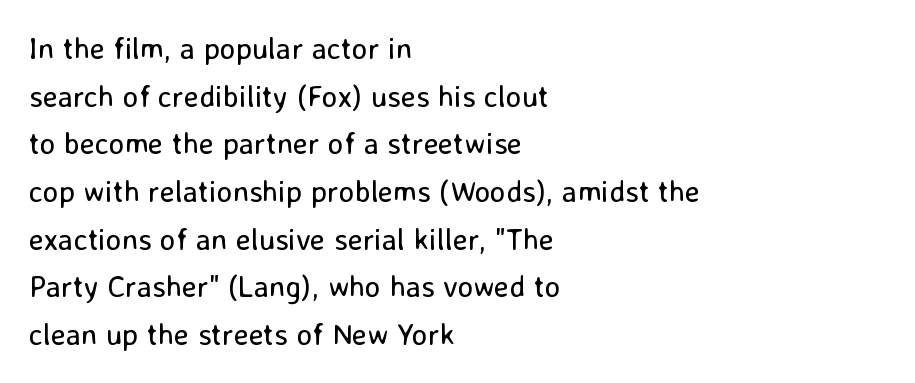
{"serif": "no", "italic": "no", "bold": "no", "weight": "regular", "width": "normal", "stroke_contrast": "low", "x_height": "medium", "monospaced": "no", "underline": "no", "align": "left", "line_spacing": "normal", "line_spacing_ratio": 1.59, "letter_spacing": "normal", "letter_spacing_em": 0.0, "glyph_px": 30}
